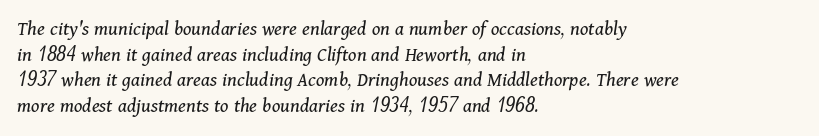
{"italic": "yes", "lean": "right", "slant_degrees": 11, "bold": "no", "underline": "no", "align": "left", "line_spacing_ratio": 1.22, "letter_spacing": "normal", "letter_spacing_em": 0.0, "glyph_px": 21}
